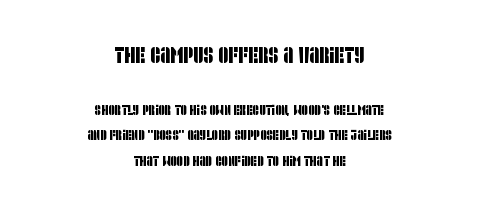
Q: Is the text underlined? A: No.
Q: How is the paragraph aligned? A: Centered.
Q: Is the spacing between letters normal or unusually wide? A: Normal.
Q: Which block of text is set in a larger size, the first (top) or the second (bottom)? A: The first (top) one.
